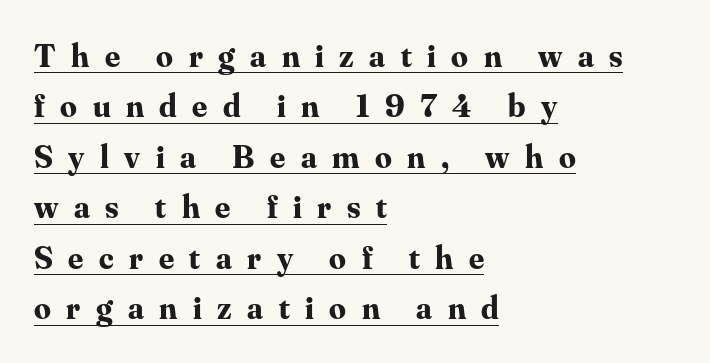
The image shows 33 px bold serif type, upright; set left-aligned, normal line spacing (1.53x), unusually wide letter spacing (+0.47 em), underlined; medium stroke contrast and a small x-height.
